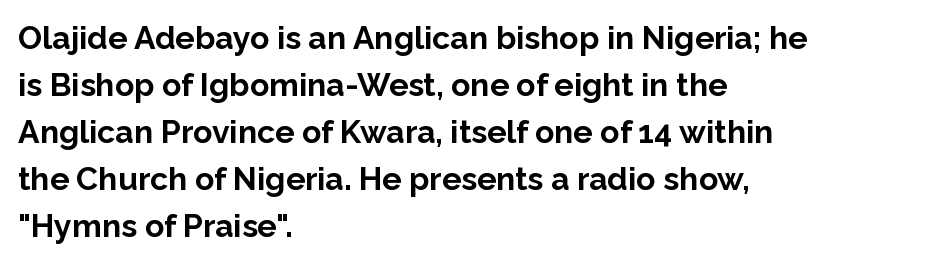
Q: Is the text bold? A: Yes.
Q: Is the text italic (slanted)? A: No, it is upright.
Q: Is the typeface a serif or a sans-serif typeface? A: Sans-serif.
Q: Is the text underlined? A: No.
Q: How is the paragraph aligned? A: Left-aligned.
Q: Is the spacing between letters normal or unusually wide? A: Normal.
Q: Is the spacing between lines tight, normal or loose? A: Normal.
Q: Width (condensed, normal, or wide)? A: Normal.
Q: Stroke contrast? A: Low.
Q: x-height? A: Medium.
Q: Monospaced? A: No.
